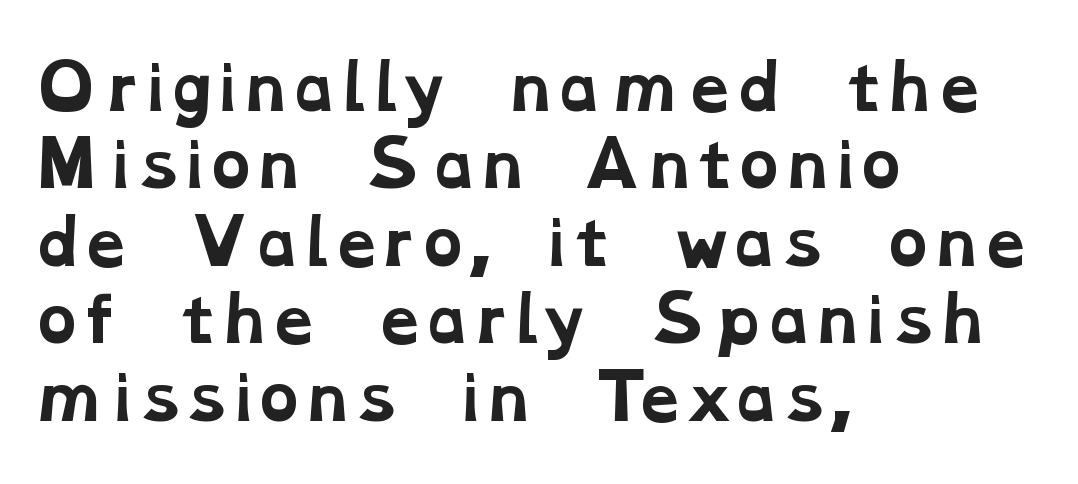
Line beginnings align vertically; line endings do not. The passage shown is not underscored anywhere. You could not count columns in this text — the font is proportionally spaced. Letter spacing: default.
